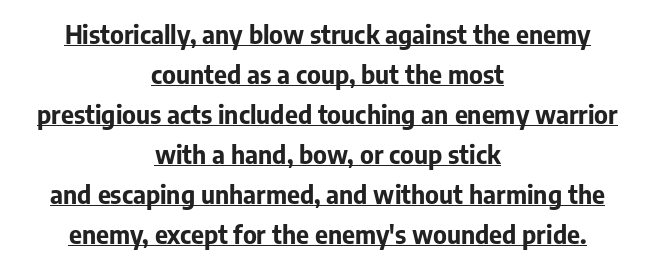
Tracking value appears to be zero — textbook default spacing. The string is rendered with underlining switched on. The designer left line spacing at the default. Where is the straight margin? There isn't one; the lines are centered. Compared with an ordinary text face, these strokes are far heavier — a full bold. The typography opts for an upright posture over an oblique one.
